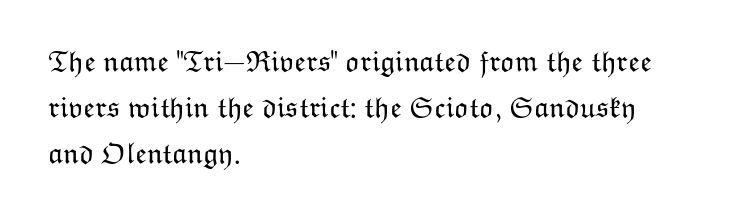
Q: Is the text bold? A: No.
Q: Is the text italic (slanted)? A: No, it is upright.
Q: Is the text underlined? A: No.
Q: How is the paragraph aligned? A: Left-aligned.
Q: Is the spacing between letters normal or unusually wide? A: Normal.
Q: Is the spacing between lines tight, normal or loose? A: Normal.
Q: Width (condensed, normal, or wide)? A: Normal.
Q: Stroke contrast? A: Low.
Q: x-height? A: Medium.
Q: Monospaced? A: No.
